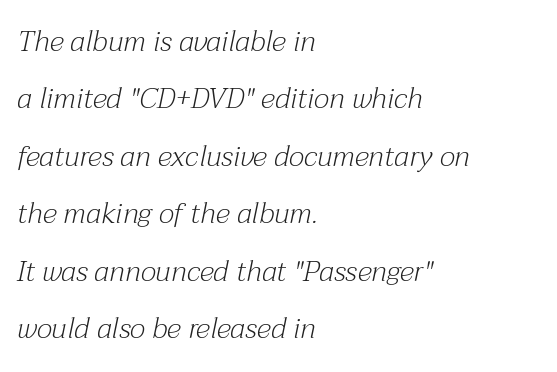
{"serif": "yes", "italic": "yes", "lean": "right", "slant_degrees": 12, "bold": "no", "weight": "light", "width": "normal", "stroke_contrast": "medium", "x_height": "medium", "monospaced": "no", "underline": "no", "align": "left", "line_spacing": "loose", "line_spacing_ratio": 1.98, "letter_spacing": "normal", "letter_spacing_em": 0.0, "glyph_px": 29}
